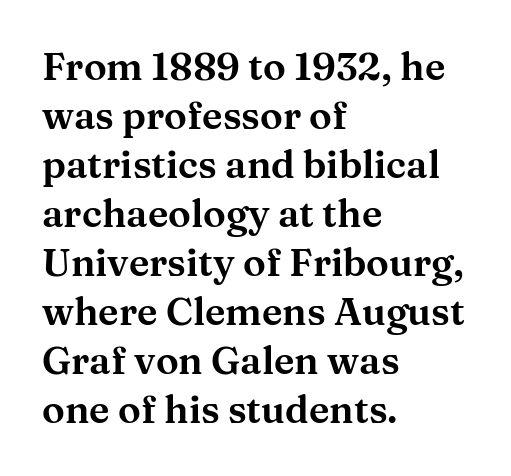
Q: Is the text italic (slanted)? A: No, it is upright.
Q: Is the typeface a serif or a sans-serif typeface? A: Serif.
Q: Is the text underlined? A: No.
Q: How is the paragraph aligned? A: Left-aligned.
Q: Is the spacing between letters normal or unusually wide? A: Normal.
Q: Is the spacing between lines tight, normal or loose? A: Normal.
Q: Width (condensed, normal, or wide)? A: Wide.
Q: Stroke contrast? A: Medium.
Q: x-height? A: Medium.
Q: Monospaced? A: No.
